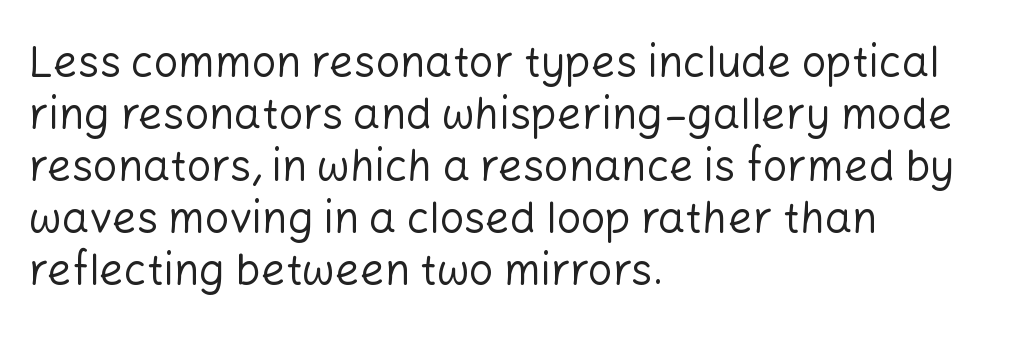
Left-aligned paragraph, ragged on the right. Type without underlining. Each stroke keeps to a modest, everyday thickness or less. The letters stand upright; this is a roman face. Compared with typical body copy, the letter spacing here is the same. The passage shown is typed in a proportional face where columns would drift.
